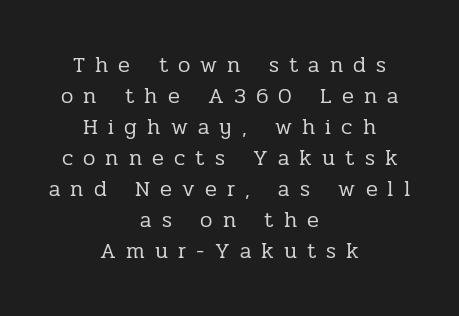
Q: Is the text bold? A: No.
Q: Is the text italic (slanted)? A: No, it is upright.
Q: Is the text underlined? A: No.
Q: How is the paragraph aligned? A: Centered.
Q: Is the spacing between letters normal or unusually wide? A: Unusually wide.
Q: Is the spacing between lines tight, normal or loose? A: Normal.
